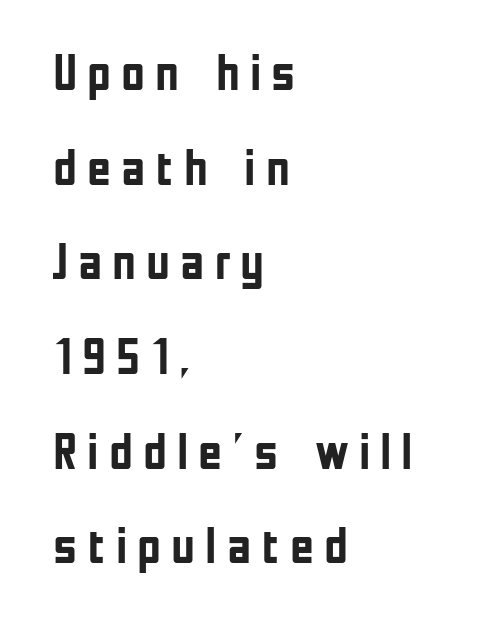
{"serif": "no", "italic": "no", "bold": "yes", "weight": "semibold", "width": "condensed", "stroke_contrast": "low", "x_height": "medium", "monospaced": "no", "underline": "no", "align": "left", "line_spacing_ratio": 1.82, "glyph_px": 52}
